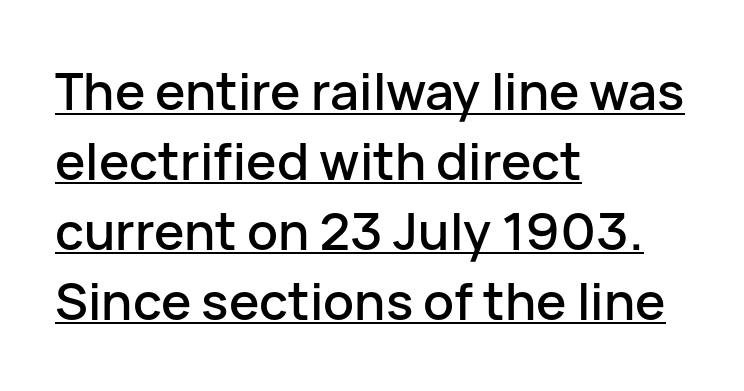
The rendering shows plain stroke endings on the letterforms — a sans-serif design. The face used here appears with an underline applied. Notice how descenders clear the ascenders below comfortably — that's standard leading. This sample is left-justified, so line endings fall wherever the words run out. Is the letter spacing exaggerated? No — it looks like the ordinary default. A typesetter would call this proportional, since set widths differ per character.
